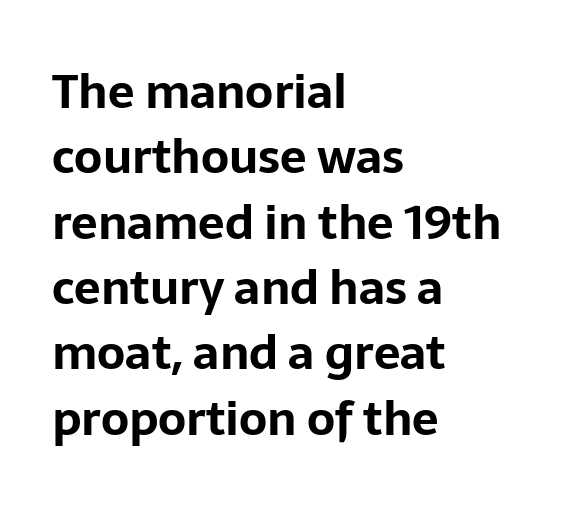
Each glyph is drawn with heavy, bold strokes. Normally led — the rows are evenly, conventionally spaced. Short and long lines alike share a common starting point at left. The foot of each line stays bare and open. These lines are composed in type without serifs. This sample uses an upright cut, with every glyph sitting square on the baseline.
